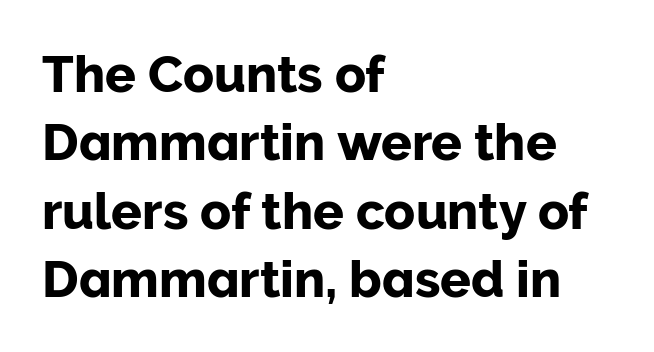
Q: Is the text italic (slanted)? A: No, it is upright.
Q: Is the typeface a serif or a sans-serif typeface? A: Sans-serif.
Q: Is the text underlined? A: No.
Q: How is the paragraph aligned? A: Left-aligned.
Q: Is the spacing between letters normal or unusually wide? A: Normal.
Q: Is the spacing between lines tight, normal or loose? A: Normal.
Q: Width (condensed, normal, or wide)? A: Normal.
Q: Stroke contrast? A: Low.
Q: x-height? A: Medium.
Q: Monospaced? A: No.
